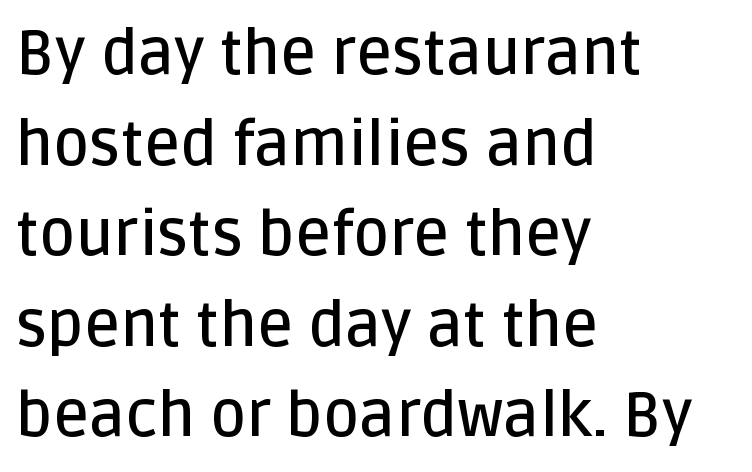
The image shows 62 px semibold sans-serif type, upright; set left-aligned, normal line spacing (1.46x), normal letter spacing, not underlined; low stroke contrast and a large x-height.
